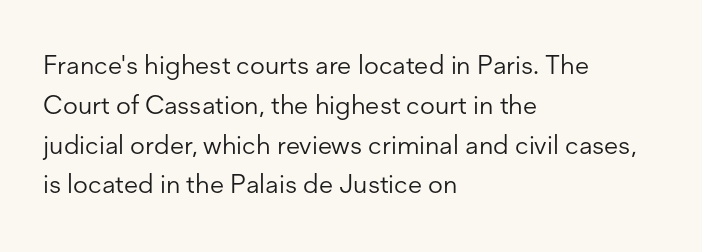
{"italic": "no", "bold": "no", "underline": "no", "align": "left", "line_spacing": "normal", "line_spacing_ratio": 1.53, "letter_spacing": "normal", "letter_spacing_em": 0.0, "glyph_px": 26}
